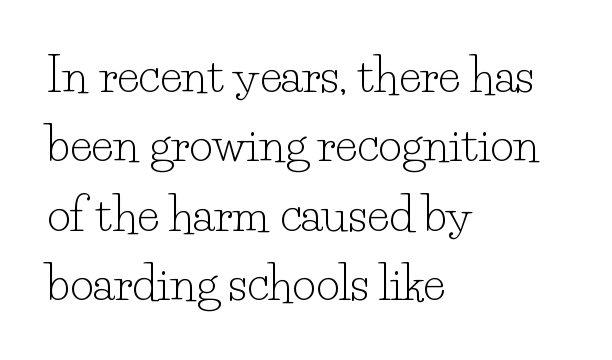
Q: Is the text bold? A: No.
Q: Is the text italic (slanted)? A: No, it is upright.
Q: Is the typeface a serif or a sans-serif typeface? A: Serif.
Q: Is the text underlined? A: No.
Q: How is the paragraph aligned? A: Left-aligned.
Q: Is the spacing between letters normal or unusually wide? A: Normal.
Q: Is the spacing between lines tight, normal or loose? A: Normal.
Q: Width (condensed, normal, or wide)? A: Normal.
Q: Stroke contrast? A: Low.
Q: x-height? A: Small.
Q: Monospaced? A: No.
